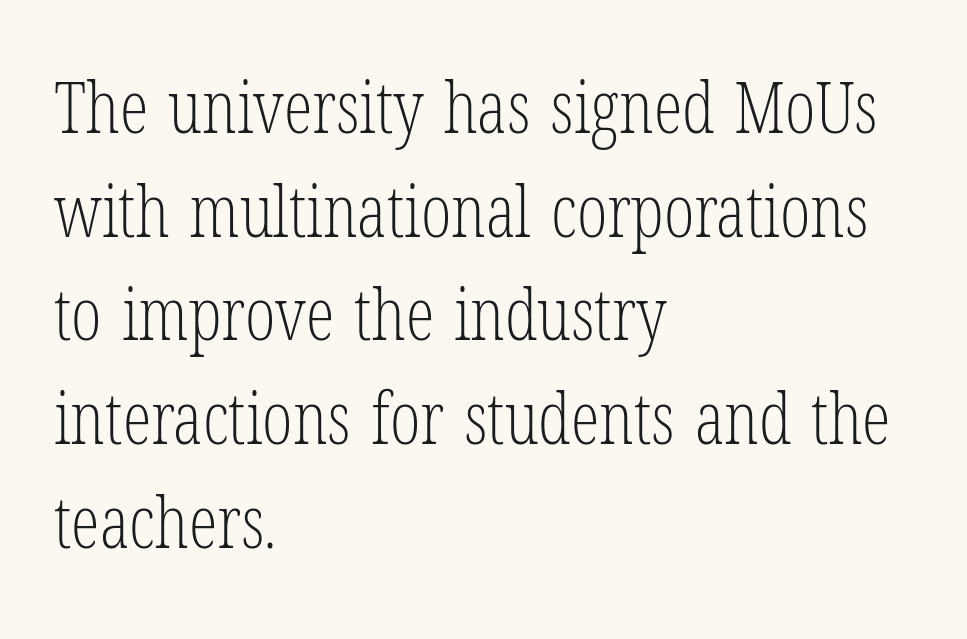
Q: Is the text bold? A: No.
Q: Is the text italic (slanted)? A: No, it is upright.
Q: Is the typeface a serif or a sans-serif typeface? A: Serif.
Q: Is the text underlined? A: No.
Q: How is the paragraph aligned? A: Left-aligned.
Q: Is the spacing between letters normal or unusually wide? A: Normal.
Q: Is the spacing between lines tight, normal or loose? A: Normal.
Q: Width (condensed, normal, or wide)? A: Condensed.
Q: Stroke contrast? A: Low.
Q: x-height? A: Medium.
Q: Monospaced? A: No.
